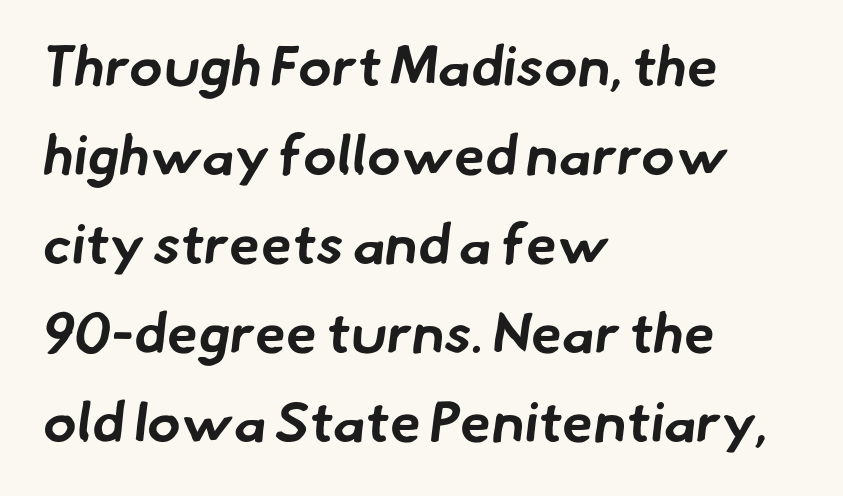
The image shows 56 px bold sans-serif type; set left-aligned, normal line spacing (1.59x), normal letter spacing, not underlined; low stroke contrast and a small x-height.
